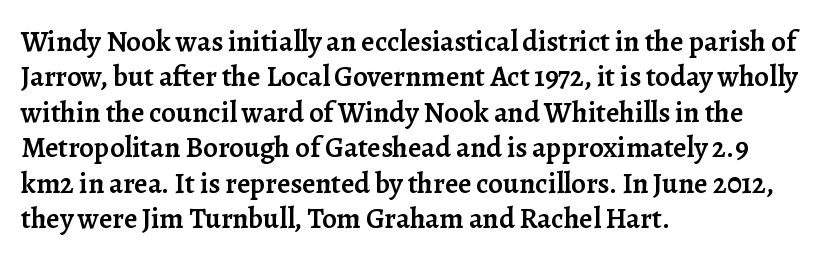
The image shows 29 px semibold serif type, upright; set left-aligned, line spacing 1.22x, normal letter spacing, not underlined; low stroke contrast and a medium x-height.
